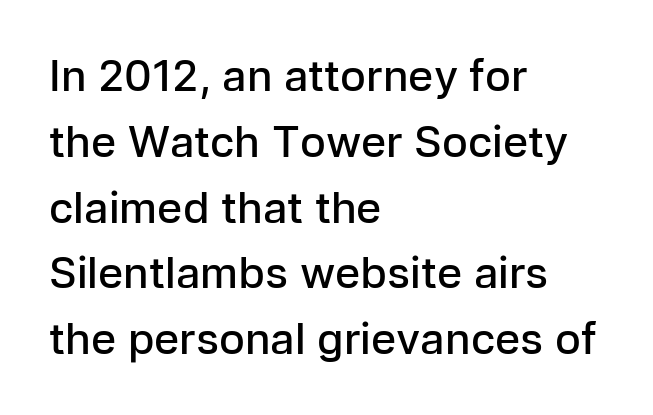
The image shows 43 px semibold sans-serif type, upright; set left-aligned, normal line spacing (1.53x), normal letter spacing, not underlined; low stroke contrast and a medium x-height.
